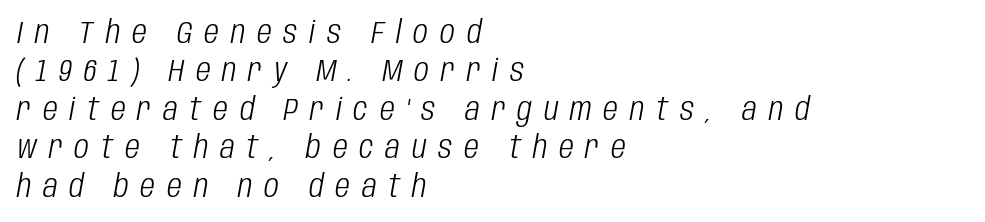
{"italic": "yes", "lean": "right", "slant_degrees": 10, "bold": "no", "weight": "light", "width": "condensed", "stroke_contrast": "low", "x_height": "large", "monospaced": "no", "underline": "no", "align": "left", "line_spacing_ratio": 1.2, "letter_spacing": "wide", "letter_spacing_em": 0.37, "glyph_px": 32}
